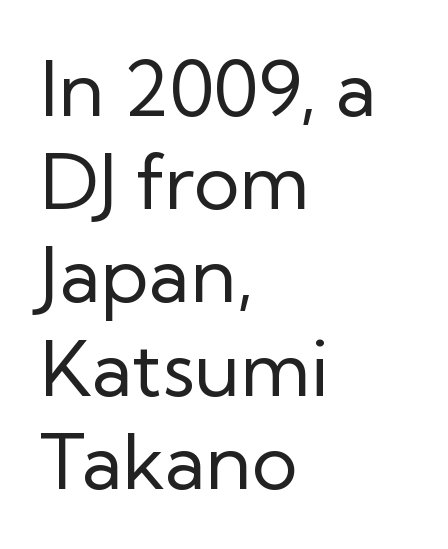
{"serif": "no", "italic": "no", "bold": "no", "weight": "regular", "width": "normal", "stroke_contrast": "low", "x_height": "medium", "monospaced": "no", "underline": "no", "align": "left", "line_spacing_ratio": 1.21, "letter_spacing": "normal", "letter_spacing_em": 0.0, "glyph_px": 77}
